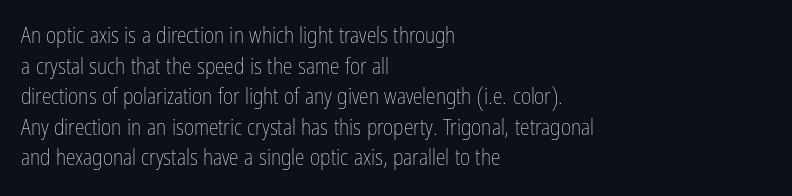
Q: Is the text bold? A: No.
Q: Is the text italic (slanted)? A: No, it is upright.
Q: Is the text underlined? A: No.
Q: How is the paragraph aligned? A: Left-aligned.
Q: Is the spacing between letters normal or unusually wide? A: Normal.
Q: Is the spacing between lines tight, normal or loose? A: Normal.
